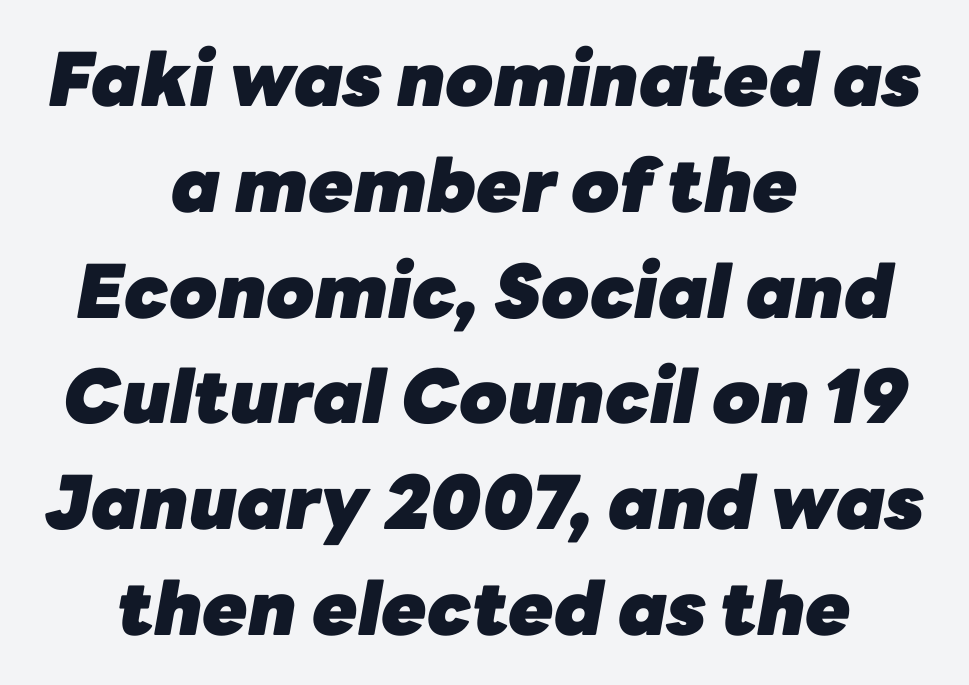
{"italic": "yes", "lean": "right", "slant_degrees": 10, "bold": "yes", "weight": "heavy", "width": "normal", "stroke_contrast": "low", "x_height": "medium", "monospaced": "no", "underline": "no", "align": "center", "line_spacing": "normal", "line_spacing_ratio": 1.43, "letter_spacing": "normal", "letter_spacing_em": 0.0, "glyph_px": 74}
